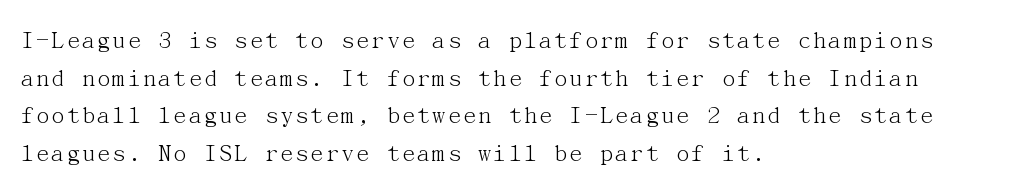
{"italic": "no", "bold": "no", "underline": "no", "align": "left", "line_spacing": "normal", "line_spacing_ratio": 1.45, "letter_spacing": "normal", "letter_spacing_em": 0.0, "glyph_px": 26}
